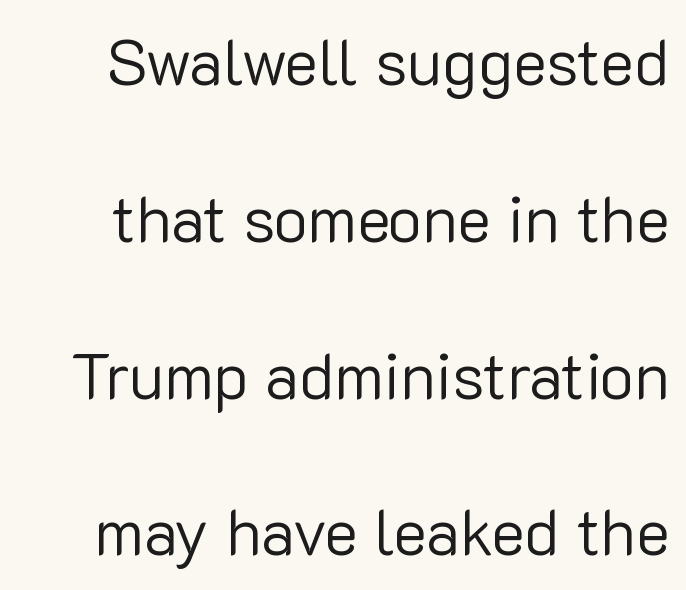
Q: Is the text bold? A: No.
Q: Is the text italic (slanted)? A: No, it is upright.
Q: Is the typeface a serif or a sans-serif typeface? A: Sans-serif.
Q: Is the text underlined? A: No.
Q: Is the spacing between letters normal or unusually wide? A: Normal.
Q: Is the spacing between lines tight, normal or loose? A: Loose.
Q: Width (condensed, normal, or wide)? A: Normal.
Q: Stroke contrast? A: Low.
Q: x-height? A: Medium.
Q: Monospaced? A: No.
